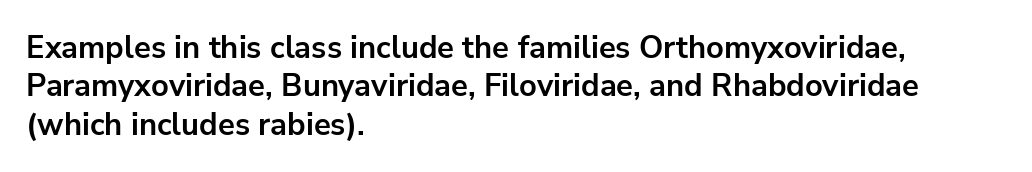
Q: Is the text bold? A: Yes.
Q: Is the text italic (slanted)? A: No, it is upright.
Q: Is the typeface a serif or a sans-serif typeface? A: Sans-serif.
Q: Is the text underlined? A: No.
Q: How is the paragraph aligned? A: Left-aligned.
Q: Is the spacing between letters normal or unusually wide? A: Normal.
Q: Width (condensed, normal, or wide)? A: Normal.
Q: Stroke contrast? A: Low.
Q: x-height? A: Medium.
Q: Monospaced? A: No.
